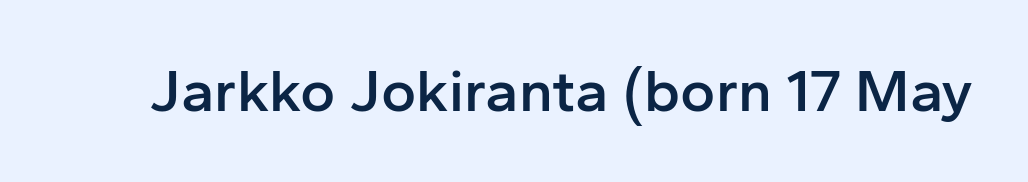
Q: Is the text bold? A: Semi-bold.
Q: Is the text italic (slanted)? A: No, it is upright.
Q: Is the typeface a serif or a sans-serif typeface? A: Sans-serif.
Q: Is the text underlined? A: No.
Q: Is the spacing between letters normal or unusually wide? A: Normal.
Q: Width (condensed, normal, or wide)? A: Normal.
Q: Stroke contrast? A: Low.
Q: x-height? A: Medium.
Q: Monospaced? A: No.
